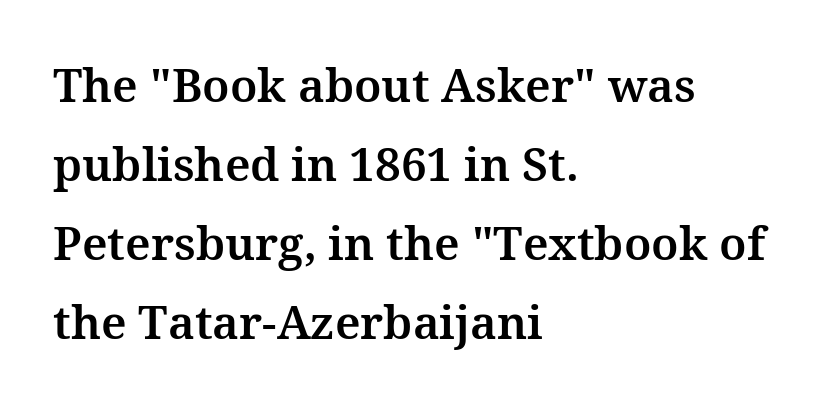
The image shows 46 px serif type, upright; set left-aligned, line spacing 1.72x, normal letter spacing, not underlined; medium stroke contrast and a medium x-height.
